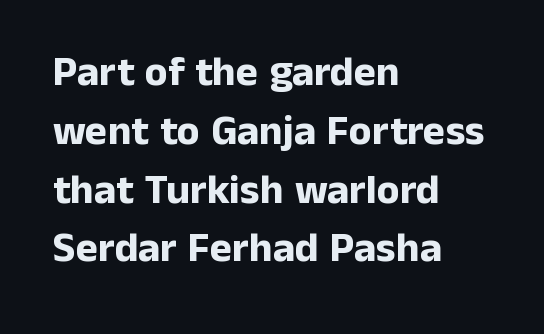
Q: Is the text bold? A: Yes.
Q: Is the text italic (slanted)? A: No, it is upright.
Q: Is the typeface a serif or a sans-serif typeface? A: Sans-serif.
Q: Is the text underlined? A: No.
Q: How is the paragraph aligned? A: Left-aligned.
Q: Is the spacing between letters normal or unusually wide? A: Normal.
Q: Is the spacing between lines tight, normal or loose? A: Normal.
Q: Width (condensed, normal, or wide)? A: Normal.
Q: Stroke contrast? A: Low.
Q: x-height? A: Medium.
Q: Monospaced? A: No.
